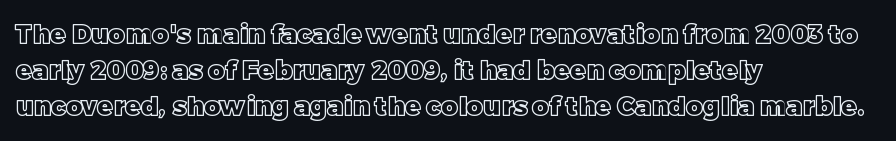
Q: Is the text italic (slanted)? A: No, it is upright.
Q: Is the text underlined? A: No.
Q: How is the paragraph aligned? A: Left-aligned.
Q: Is the spacing between letters normal or unusually wide? A: Normal.
Q: Is the spacing between lines tight, normal or loose? A: Normal.
